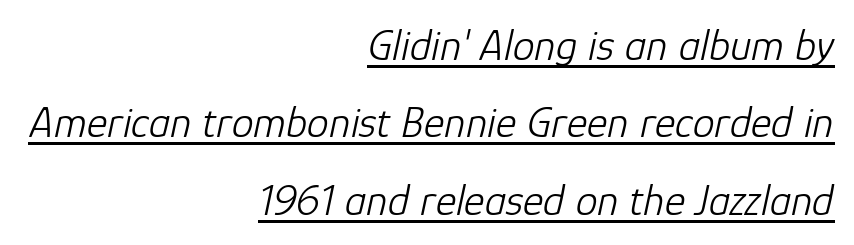
Short and long lines alike share a common ending point at right. These lines keep a tight, regular rhythm from letter to letter. The strokes are not fattened; the text isn't bold. Every word sits above its own underline. The lettering tilts uniformly, giving the passage an italic look. Is this a fixed-width face? No — the glyphs have proportional, varying widths.
